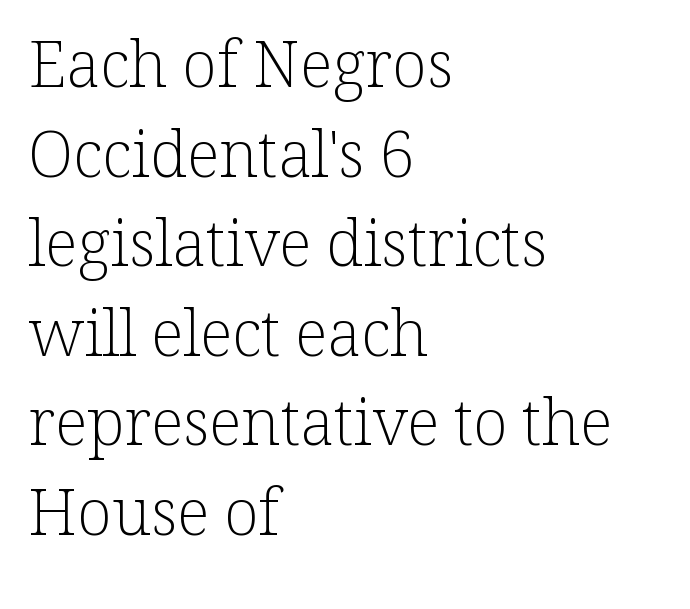
{"serif": "yes", "italic": "no", "bold": "no", "weight": "light", "width": "normal", "stroke_contrast": "low", "x_height": "medium", "monospaced": "no", "underline": "no", "align": "left", "line_spacing": "normal", "line_spacing_ratio": 1.4, "letter_spacing": "normal", "letter_spacing_em": 0.0, "glyph_px": 64}
